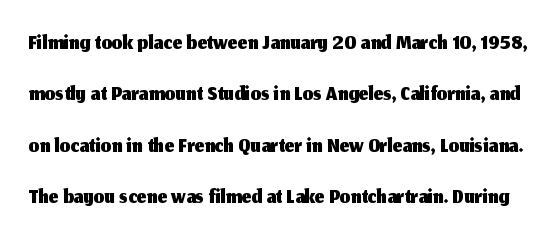
The specimen omits any rule beneath the text block's lines. Note the varied advance widths — an 'i' is clearly narrower than an 'm'. Font category for this specimen: sans-serif. These lines sit exactly where default settings would place them.
